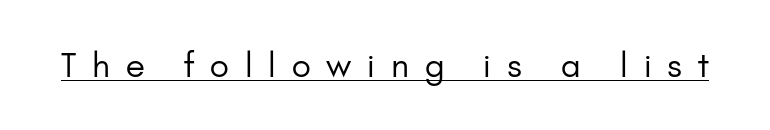
Q: Is the text bold? A: No.
Q: Is the text italic (slanted)? A: No, it is upright.
Q: Is the typeface a serif or a sans-serif typeface? A: Sans-serif.
Q: Is the text underlined? A: Yes.
Q: Is the spacing between letters normal or unusually wide? A: Unusually wide.
Q: Width (condensed, normal, or wide)? A: Normal.
Q: Stroke contrast? A: Low.
Q: x-height? A: Small.
Q: Monospaced? A: No.
